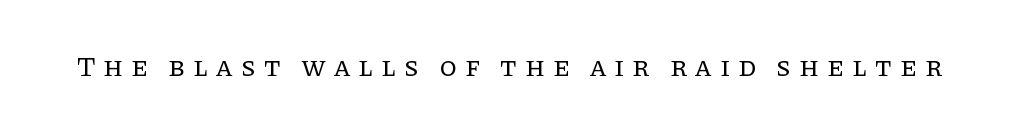
{"serif": "yes", "italic": "no", "bold": "no", "weight": "regular", "width": "normal", "stroke_contrast": "low", "x_height": "large", "monospaced": "no", "underline": "no", "letter_spacing": "wide", "letter_spacing_em": 0.28, "glyph_px": 28}
